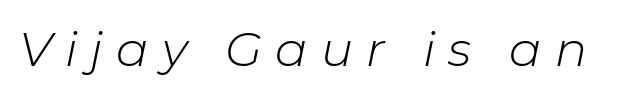
Proportional: the letters do not fall into vertical columns. A typesetter would call this heavily tracked-out type. The passage shown is not bold in any degree. Does the lettering tilt? It does — this is italic.
